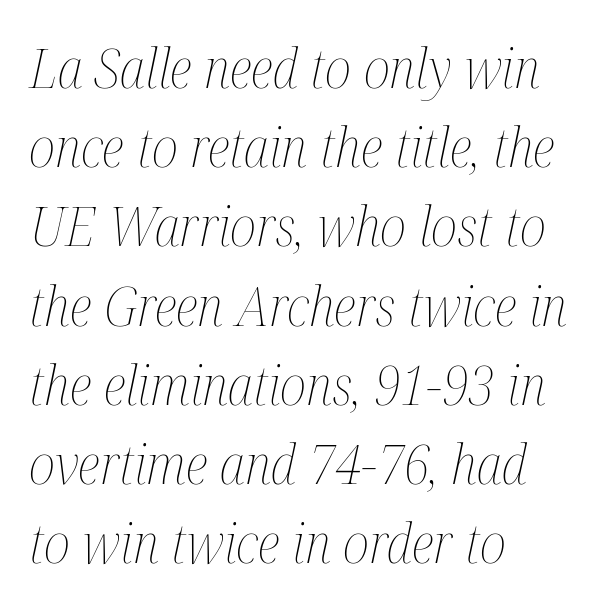
Is the letter spacing exaggerated? No — it looks like the ordinary default. The font is comparable to plain body text, perhaps lighter. A typesetter would call this proportional, since set widths differ per character. These lines are set flush left with a ragged right edge. Slant detected: the letters are inclined.
